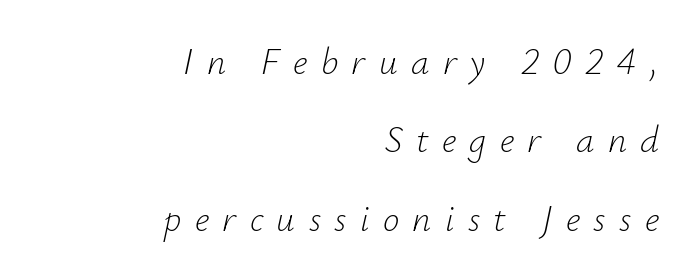
{"italic": "yes", "lean": "right", "slant_degrees": 12, "bold": "no", "weight": "light", "width": "normal", "stroke_contrast": "low", "x_height": "small", "monospaced": "no", "underline": "no", "align": "right", "line_spacing": "loose", "line_spacing_ratio": 2.12, "letter_spacing": "wide", "letter_spacing_em": 0.36, "glyph_px": 37}
